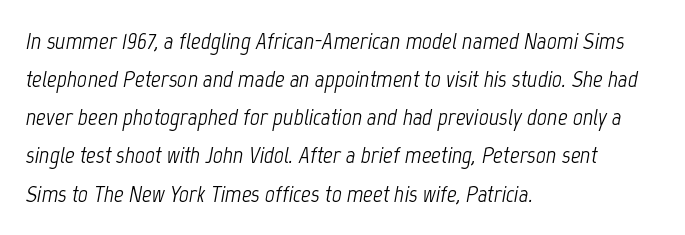
Q: Is the text bold? A: No.
Q: Is the text italic (slanted)? A: Yes, it leans right by about 12 degrees.
Q: Is the text underlined? A: No.
Q: How is the paragraph aligned? A: Left-aligned.
Q: Is the spacing between letters normal or unusually wide? A: Normal.
Q: Is the spacing between lines tight, normal or loose? A: Normal.
